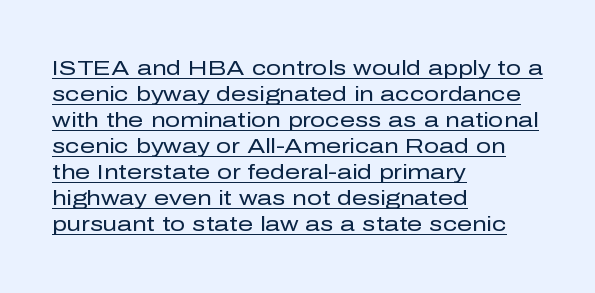
Q: Is the text bold? A: No.
Q: Is the text italic (slanted)? A: No, it is upright.
Q: Is the text underlined? A: Yes.
Q: How is the paragraph aligned? A: Left-aligned.
Q: Is the spacing between letters normal or unusually wide? A: Normal.
